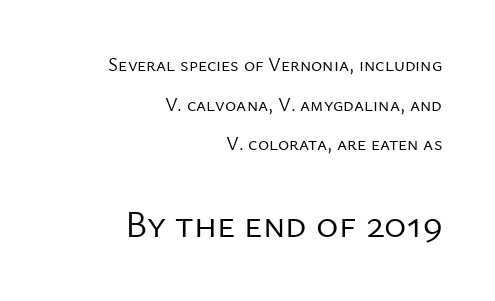
You can tell it's not italic because the verticals are truly vertical. Is there much room between lines? Yes — plenty of vertical air separates them. Compared with a flush-left layout, this one pins lines to the opposite, right side. This is sans-serif lettering, the kind often seen on screens and signage. Default kerning and tracking; the words read as compact shapes. The rendering uses natural spacing where letterforms have individual widths.
